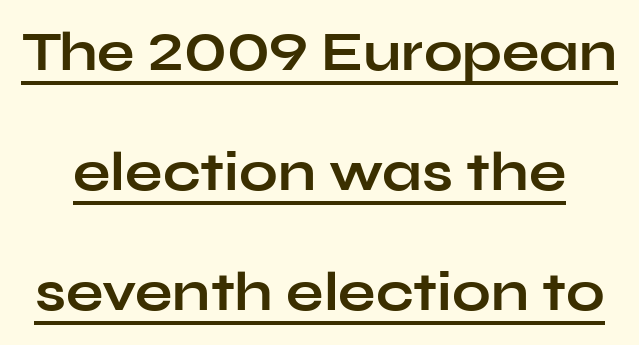
How are the letters spaced? Ordinarily, with no added tracking. Notice how the stems are strictly vertical — no italics here. This is heavy type, rendered in bold. Regarding serifs, this sample does without them.
